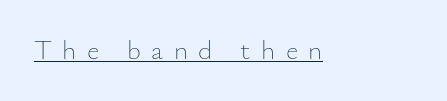
The image shows 27 px text type, upright; set unusually wide letter spacing (+0.39 em), underlined.
